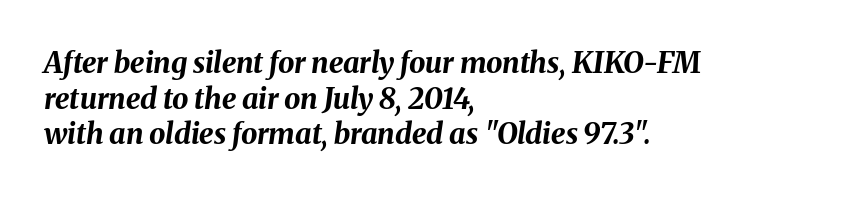
Inter-character spacing is left at the font's built-in metrics. The text carries the slant typical of an italic or oblique font. This is heavy type, rendered in bold. If you drew a ruler down the left edge, every line would touch it.
